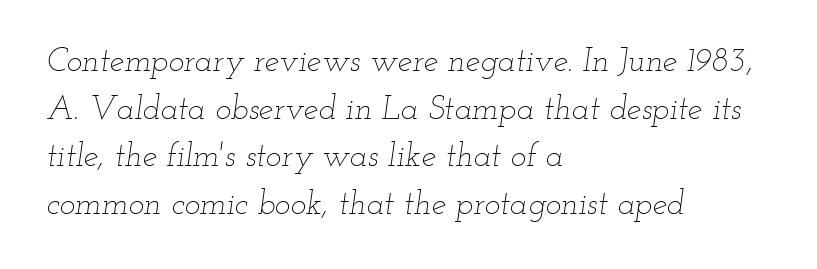
The image shows 33 px thin, wide type, italic (leaning right); set left-aligned, normal line spacing (1.44x), normal letter spacing, not underlined; low stroke contrast and a small x-height.
